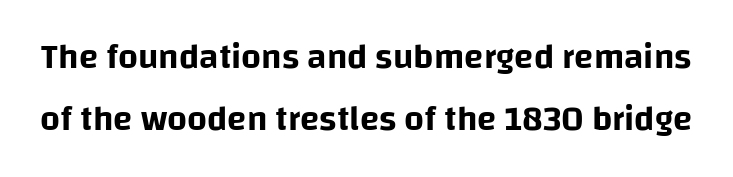
Q: Is the text italic (slanted)? A: No, it is upright.
Q: Is the typeface a serif or a sans-serif typeface? A: Sans-serif.
Q: Is the text underlined? A: No.
Q: Is the spacing between letters normal or unusually wide? A: Normal.
Q: Width (condensed, normal, or wide)? A: Normal.
Q: Stroke contrast? A: Low.
Q: x-height? A: Large.
Q: Monospaced? A: No.
